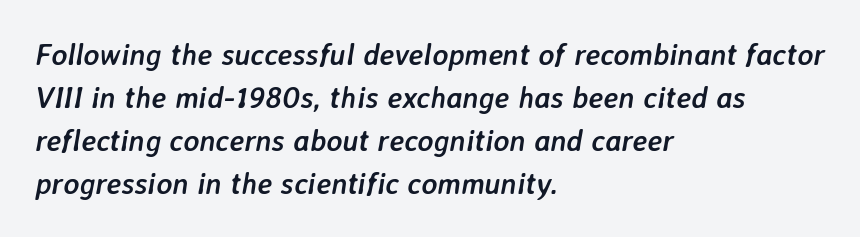
The image shows 30 px semibold type, italic (leaning right); set left-aligned, normal line spacing (1.43x), normal letter spacing, not underlined; low stroke contrast and a medium x-height.
